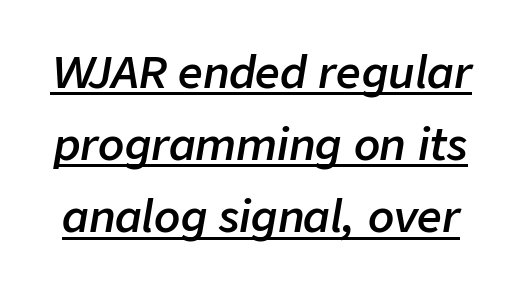
The strokes are fattened partway — semibold, not bold. Do the characters align in a grid? No, the font is proportional. The glyphs are accompanied by a horizontal stroke just below them. If you drew a line through each stem, it would be angled. This block has exactly the height ordinary leading produces. The face used here is rendered with its standard letterfit.
